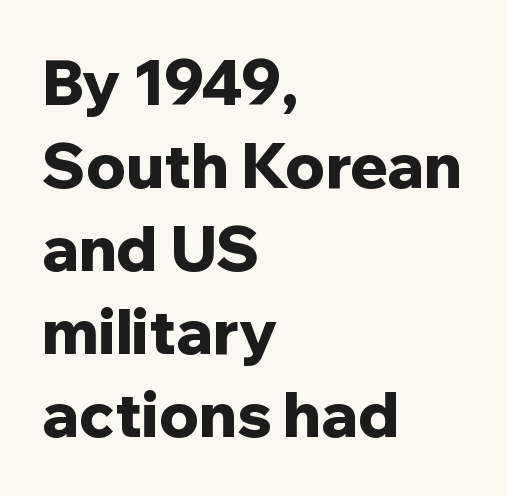
The image shows 62 px bold sans-serif type, upright; set left-aligned, normal line spacing (1.34x), normal letter spacing, not underlined; low stroke contrast and a medium x-height.
